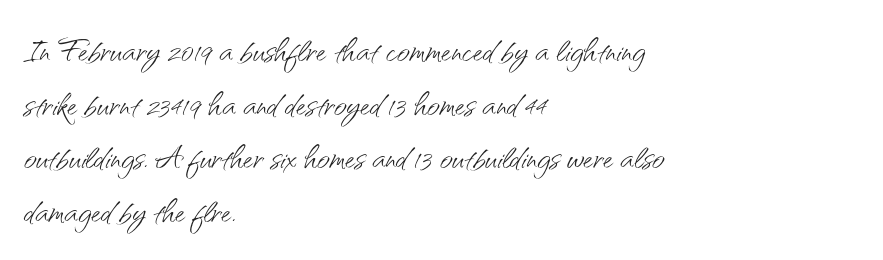
Does extra space separate the letters? No, they use regular spacing. This sample has the flowing, uneven cadence of proportional lettering. Left-aligned paragraph, ragged on the right. The font sits on the lighter half of the weight spectrum, regular included.
